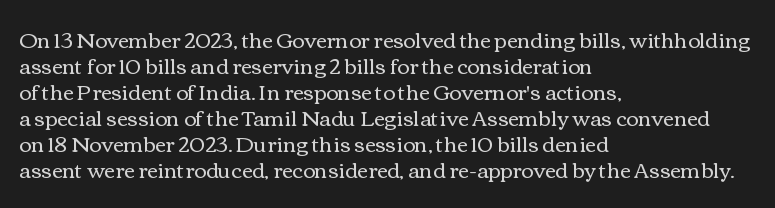
Q: Is the text bold? A: No.
Q: Is the text italic (slanted)? A: No, it is upright.
Q: Is the text underlined? A: No.
Q: How is the paragraph aligned? A: Left-aligned.
Q: Is the spacing between letters normal or unusually wide? A: Normal.
